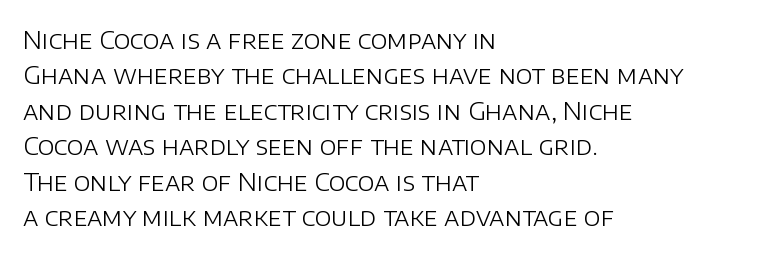
The image shows 25 px text type, upright; set left-aligned, normal line spacing (1.42x), normal letter spacing, not underlined.
